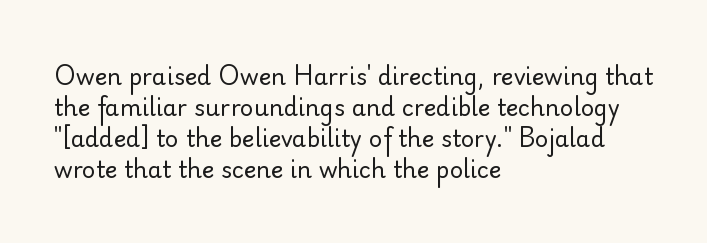
The image shows 23 px text type, upright; set left-aligned, normal line spacing (1.35x), normal letter spacing, not underlined.
